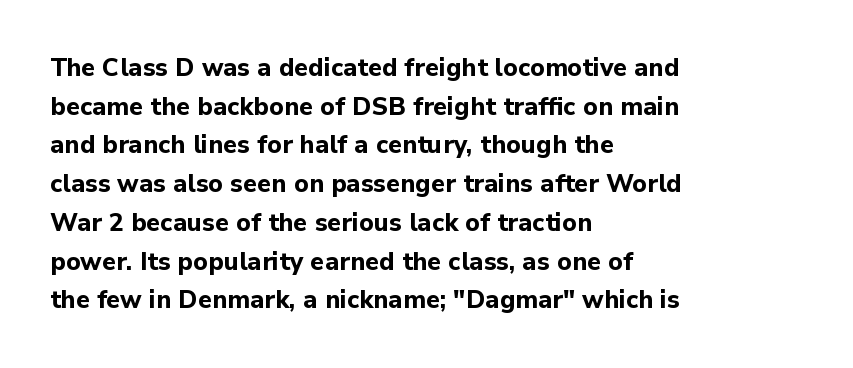
Q: Is the text bold? A: Yes.
Q: Is the text italic (slanted)? A: No, it is upright.
Q: Is the text underlined? A: No.
Q: How is the paragraph aligned? A: Left-aligned.
Q: Is the spacing between letters normal or unusually wide? A: Normal.
Q: Is the spacing between lines tight, normal or loose? A: Normal.
